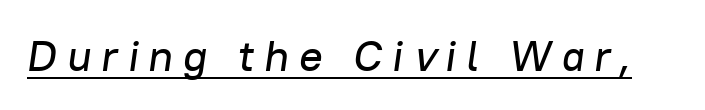
The font's italic variant was chosen for this text. Spacing between characters has been opened up far beyond the box default. A typesetter would call this proportional, since set widths differ per character. This rendering features underlined lettering.
